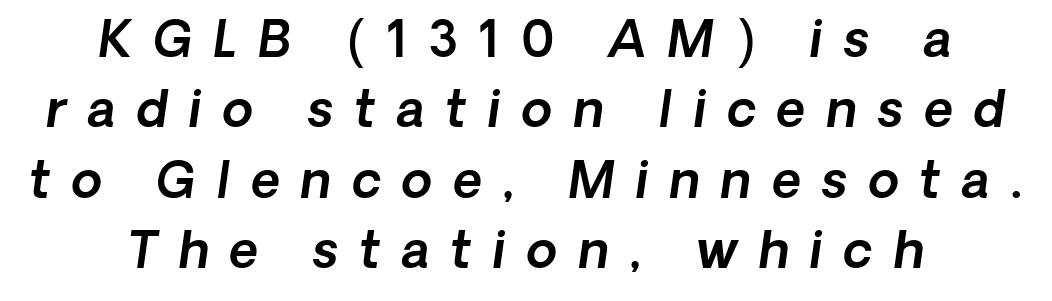
The image shows 50 px sans-serif type; set centered, normal line spacing (1.41x), unusually wide letter spacing (+0.42 em), not underlined; a medium x-height.
